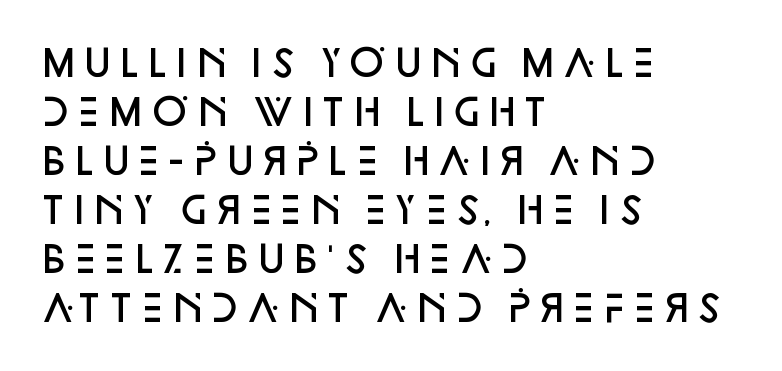
The image shows 36 px semibold sans-serif type, upright; set left-aligned, normal line spacing (1.36x), normal letter spacing, not underlined; low stroke contrast and a large x-height.
